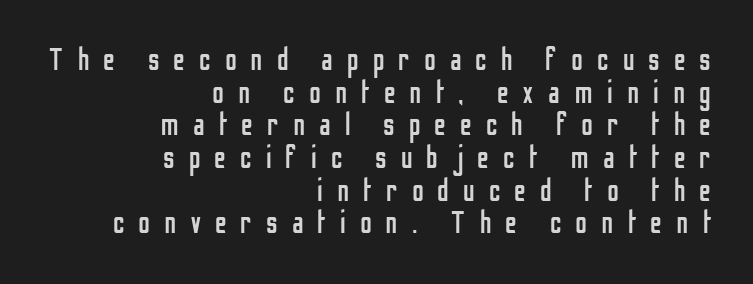
{"serif": "no", "italic": "no", "bold": "no", "weight": "regular", "width": "condensed", "stroke_contrast": "low", "x_height": "medium", "monospaced": "no", "underline": "no", "align": "right", "line_spacing": "tight", "line_spacing_ratio": 1.02, "letter_spacing": "wide", "letter_spacing_em": 0.44, "glyph_px": 32}
